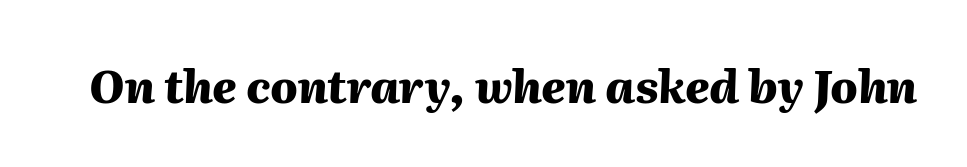
Caption: standard tracking, unaltered. Caption: bold face, heavy strokes. Check the space under the baseline: it is left empty. You could not count columns in this text — the font is proportionally spaced. When letters slant like this, we call the style italic.
